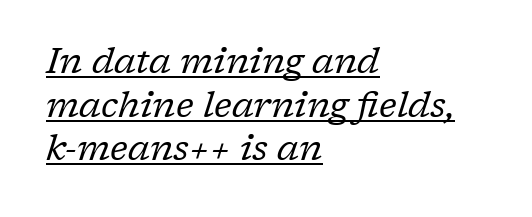
{"serif": "yes", "italic": "yes", "lean": "right", "slant_degrees": 17, "bold": "no", "weight": "regular", "width": "normal", "stroke_contrast": "low", "x_height": "medium", "monospaced": "no", "underline": "yes", "align": "left", "line_spacing_ratio": 1.21, "letter_spacing": "normal", "letter_spacing_em": 0.0, "glyph_px": 36}
